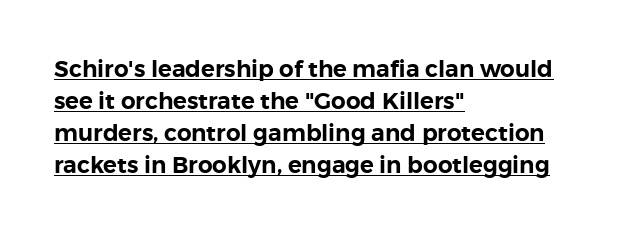
{"italic": "no", "underline": "yes", "align": "left", "line_spacing": "normal", "line_spacing_ratio": 1.39, "letter_spacing": "normal", "letter_spacing_em": 0.0, "glyph_px": 23}
